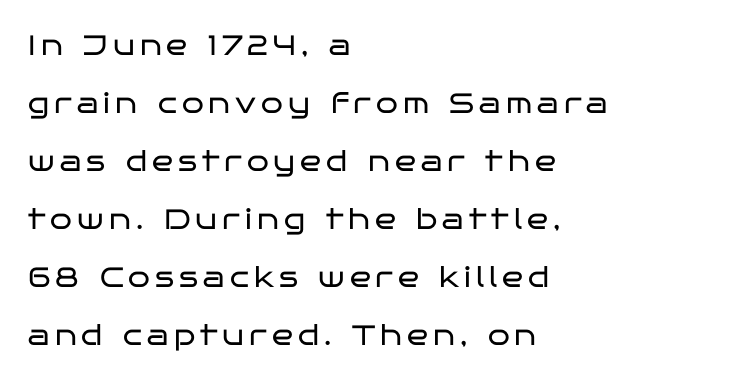
The string is rendered with underlining switched off. Do the characters align in a grid? No, the font is proportional. Layout note: lines flush left. Unbolded letterforms with no extra heft. You can tell it's not italic because the verticals are truly vertical.
